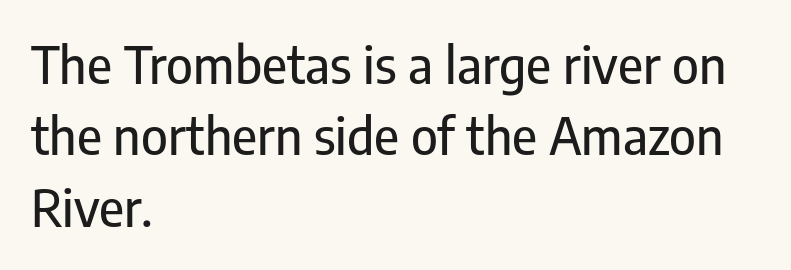
Q: Is the text italic (slanted)? A: No, it is upright.
Q: Is the typeface a serif or a sans-serif typeface? A: Sans-serif.
Q: Is the text underlined? A: No.
Q: How is the paragraph aligned? A: Left-aligned.
Q: Is the spacing between letters normal or unusually wide? A: Normal.
Q: Is the spacing between lines tight, normal or loose? A: Normal.
Q: Width (condensed, normal, or wide)? A: Condensed.
Q: Stroke contrast? A: Low.
Q: x-height? A: Medium.
Q: Monospaced? A: No.
